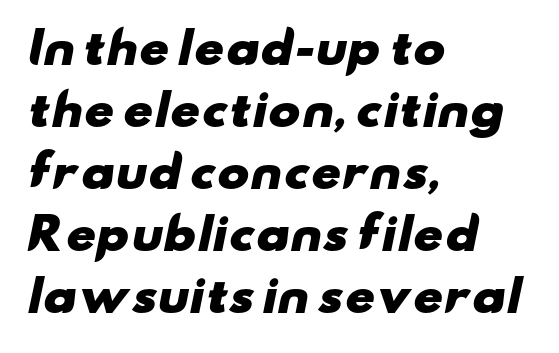
Q: Is the text bold? A: Yes.
Q: Is the typeface a serif or a sans-serif typeface? A: Sans-serif.
Q: Is the text underlined? A: No.
Q: How is the paragraph aligned? A: Left-aligned.
Q: Is the spacing between letters normal or unusually wide? A: Normal.
Q: Is the spacing between lines tight, normal or loose? A: Normal.
Q: Width (condensed, normal, or wide)? A: Wide.
Q: Stroke contrast? A: Low.
Q: x-height? A: Small.
Q: Monospaced? A: No.
